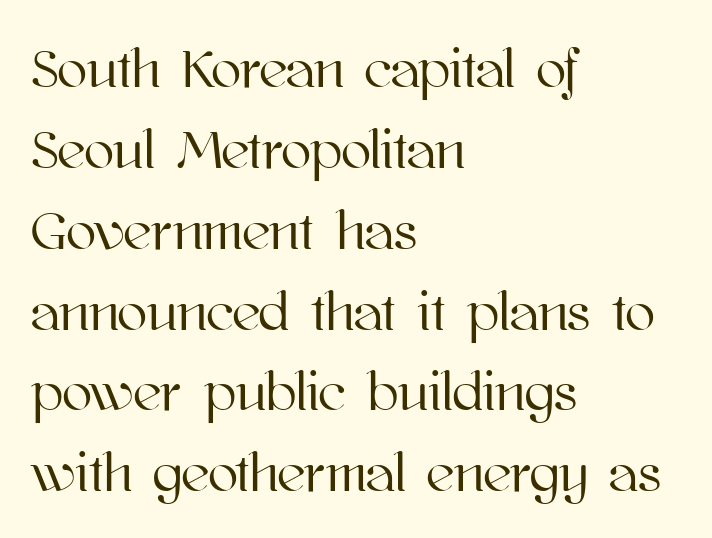
The image shows 55 px text type, upright; set left-aligned, normal line spacing (1.47x), normal letter spacing, not underlined; high stroke contrast and a medium x-height.
